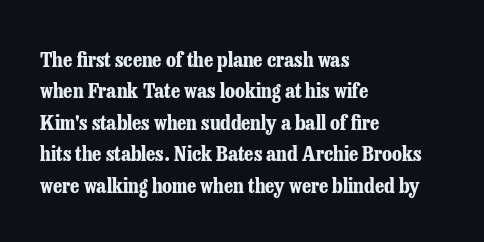
{"italic": "no", "bold": "yes", "underline": "no", "align": "left", "line_spacing": "normal", "line_spacing_ratio": 1.5, "letter_spacing": "normal", "letter_spacing_em": 0.0, "glyph_px": 21}
